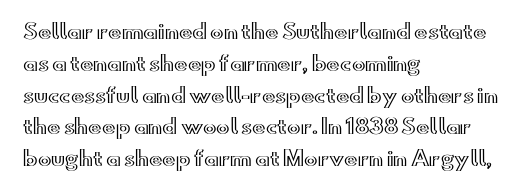
The image shows 20 px text type, upright; set left-aligned, normal line spacing (1.59x), normal letter spacing, not underlined.
